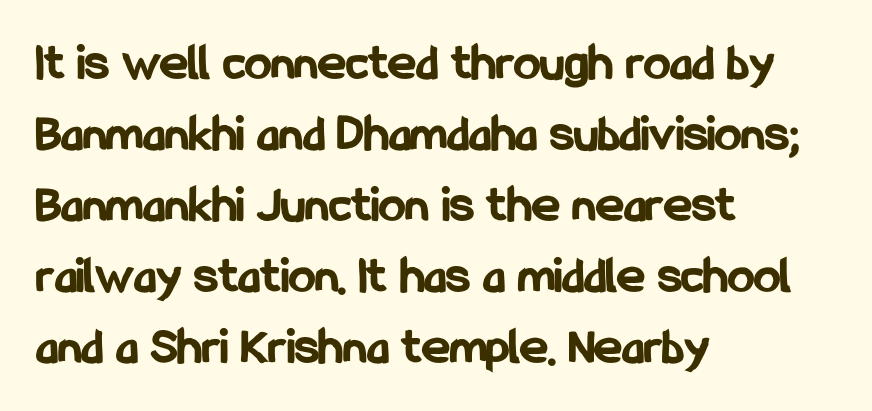
The designer went with a sans here, leaving each stem footless. Quick note: not italic, upright. This is heavy type, rendered in bold. Leftover space on each line is placed entirely after the last word.
